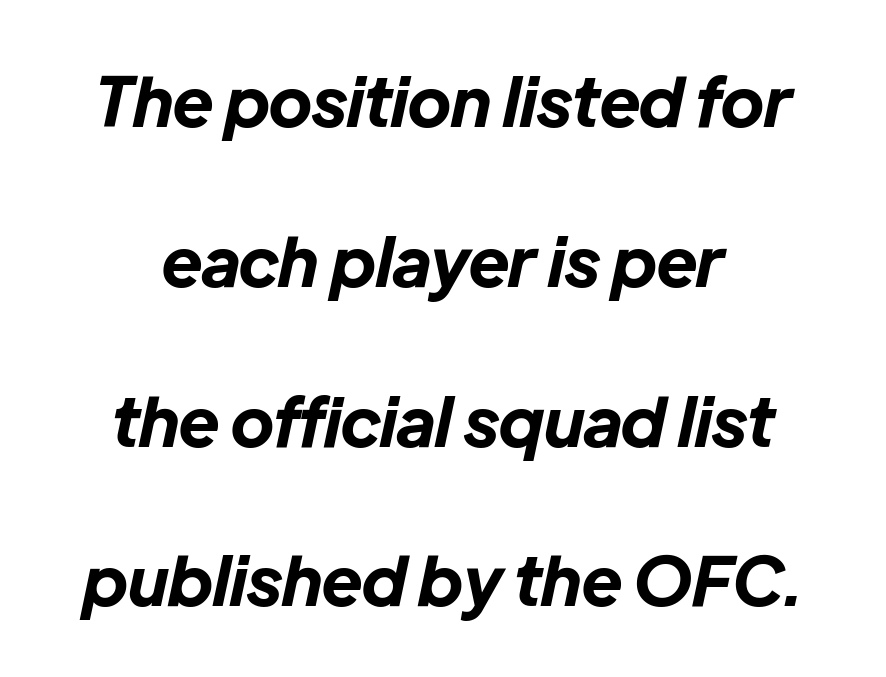
The passage shown is typed in a proportional face where columns would drift. No word sits above an underline. The lines are spread far apart with generous leading. Honestly, the letter spacing is just normal — you wouldn't notice it.
